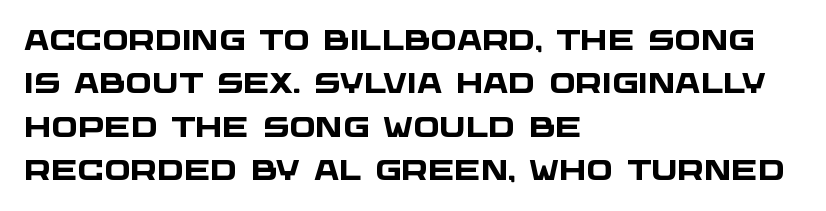
Q: Is the text bold? A: Yes.
Q: Is the typeface a serif or a sans-serif typeface? A: Sans-serif.
Q: Is the text underlined? A: No.
Q: How is the paragraph aligned? A: Left-aligned.
Q: Is the spacing between letters normal or unusually wide? A: Normal.
Q: Is the spacing between lines tight, normal or loose? A: Normal.
Q: Width (condensed, normal, or wide)? A: Wide.
Q: Stroke contrast? A: Low.
Q: x-height? A: Large.
Q: Monospaced? A: No.
